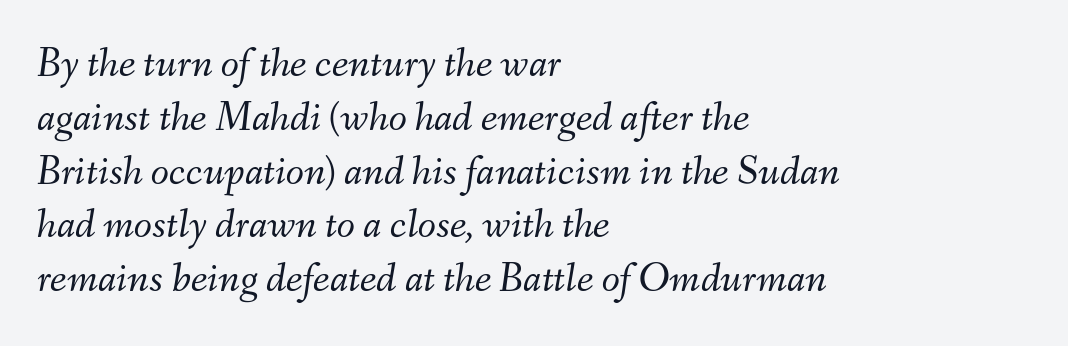
These glyphs show unthickened strokes, regular width or finer. The strip under each line holds only bare page. Varying glyph widths throughout — classic text-font behaviour. Slant detected: the letters are inclined.
